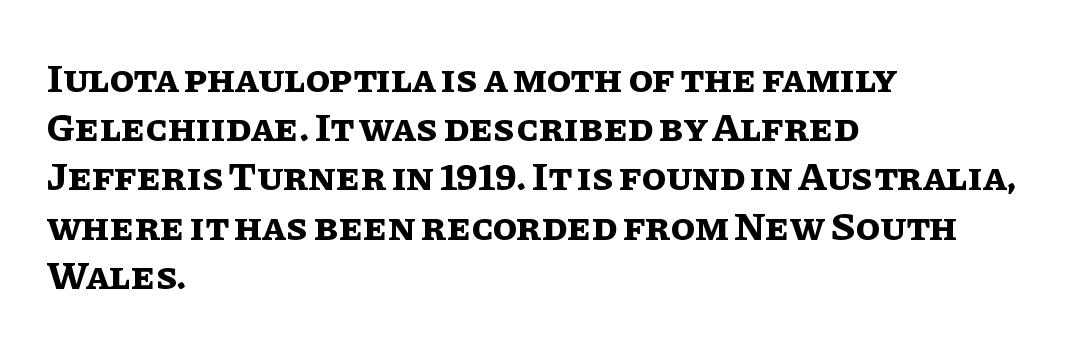
{"italic": "no", "bold": "yes", "weight": "bold", "width": "normal", "stroke_contrast": "low", "x_height": "large", "monospaced": "no", "underline": "no", "align": "left", "line_spacing_ratio": 1.23, "letter_spacing": "normal", "letter_spacing_em": 0.0, "glyph_px": 40}
